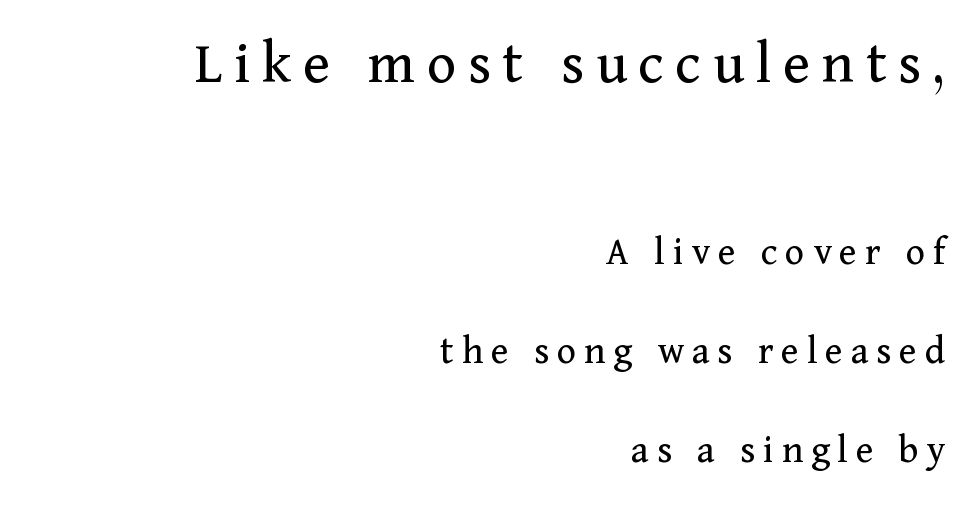
{"serif": "yes", "italic": "no", "bold": "no", "weight": "regular", "width": "normal", "stroke_contrast": "medium", "x_height": "medium", "monospaced": "no", "underline": "no", "align": "right", "line_spacing": "loose", "line_spacing_ratio": 2.42, "larger_block": "first", "size_ratio": 1.51, "glyph_px": 62}
